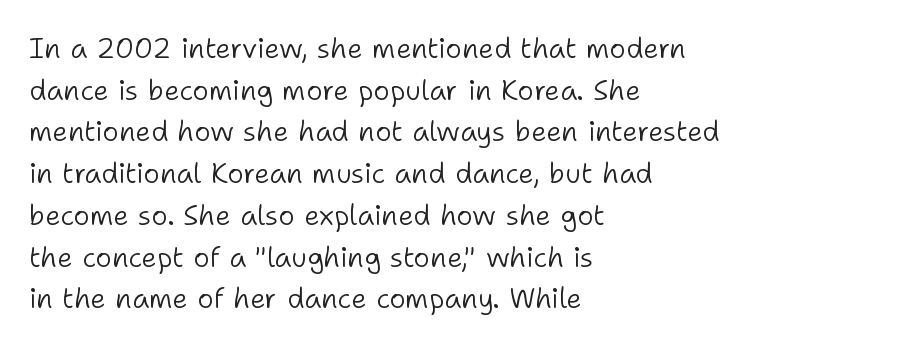
{"serif": "no", "italic": "no", "bold": "no", "weight": "light", "width": "normal", "stroke_contrast": "low", "x_height": "medium", "monospaced": "no", "underline": "no", "align": "left", "line_spacing": "normal", "line_spacing_ratio": 1.49, "letter_spacing": "normal", "letter_spacing_em": 0.0, "glyph_px": 28}
